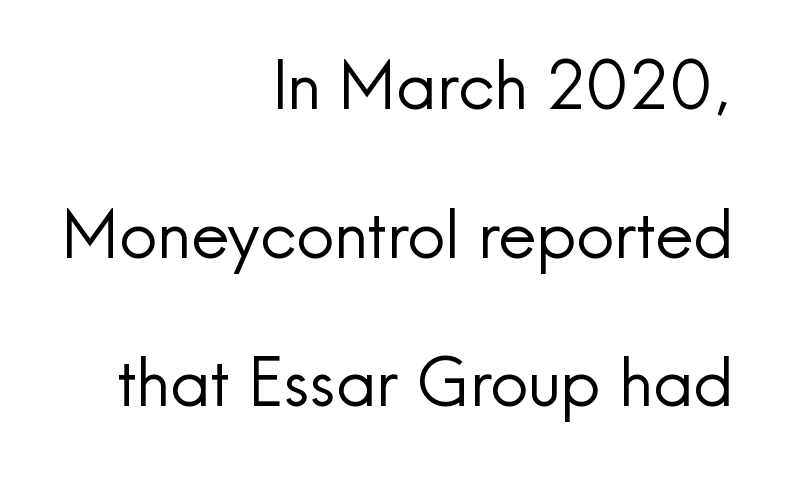
The glyphs in this specimen are sans serif. Descender tails drop into unmarked territory. Horizontally, the lines are justified to the trailing edge only. Widely set lines give the paragraph a tall, airy silhouette.
